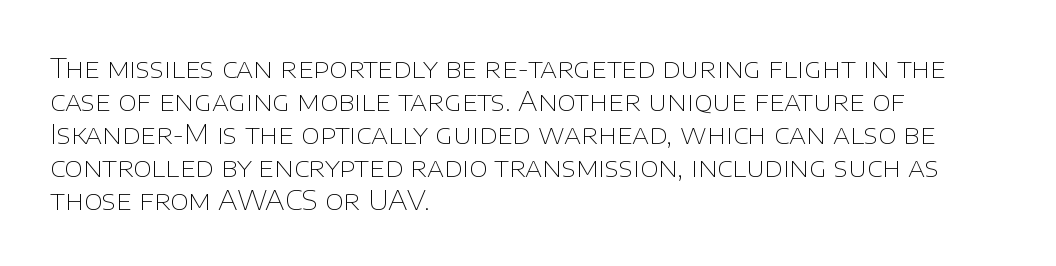
The type sits square on the baseline with zero lean. All the whitespace from short lines collects on the right. Students, note that the glyphs here touch the page at normal intervals. Weight class: somewhere from thin through regular. The foot of each line stays bare and open.
